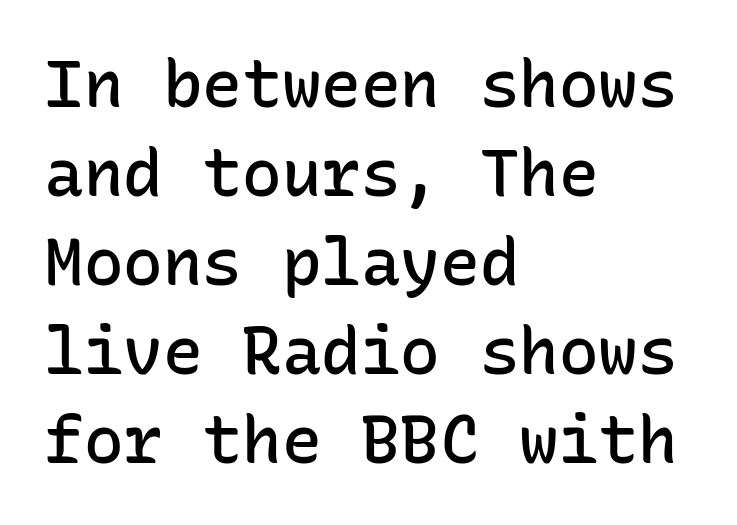
The image shows 66 px semibold sans-serif type, upright, monospaced; set left-aligned, normal line spacing (1.35x), normal letter spacing, not underlined; low stroke contrast and a medium x-height.
